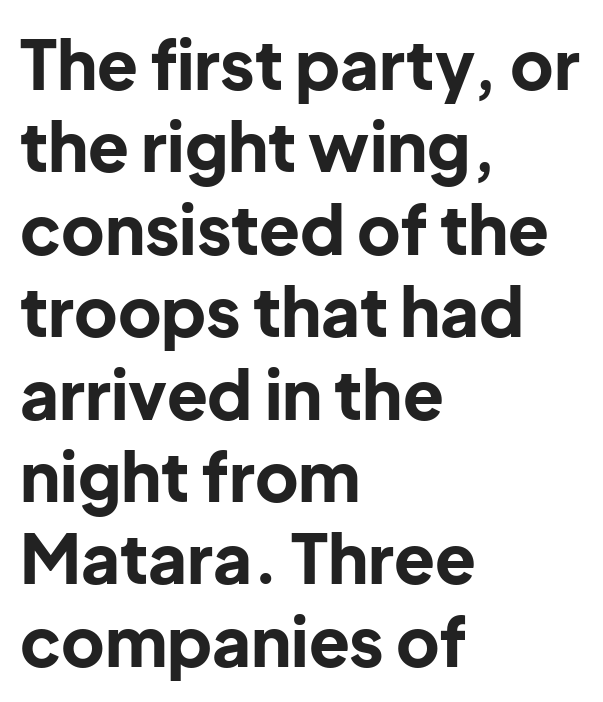
{"serif": "no", "italic": "no", "bold": "yes", "weight": "bold", "width": "normal", "stroke_contrast": "low", "x_height": "medium", "monospaced": "no", "underline": "no", "align": "left", "line_spacing_ratio": 1.23, "letter_spacing": "normal", "letter_spacing_em": 0.0, "glyph_px": 67}
